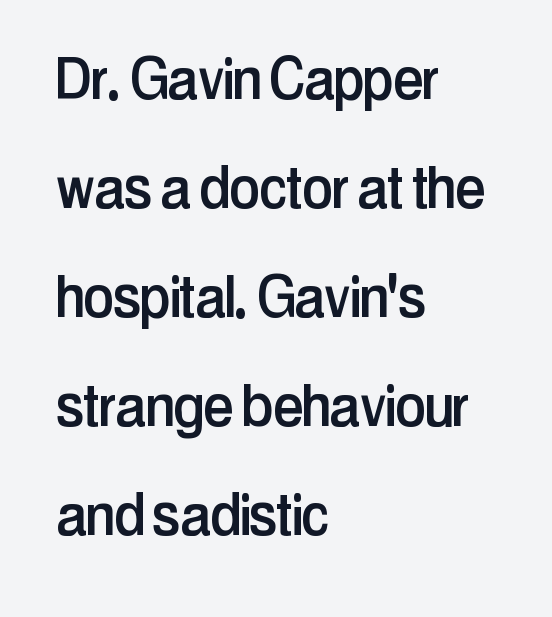
The image shows 69 px condensed sans-serif type, upright; set left-aligned, normal line spacing (1.58x), normal letter spacing, not underlined; low stroke contrast and a medium x-height.
